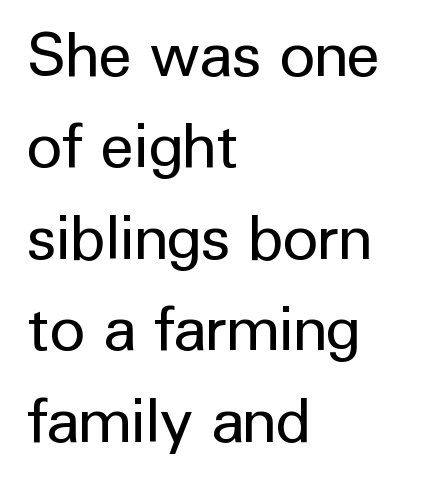
Q: Is the text bold? A: No.
Q: Is the text italic (slanted)? A: No, it is upright.
Q: Is the typeface a serif or a sans-serif typeface? A: Sans-serif.
Q: Is the text underlined? A: No.
Q: How is the paragraph aligned? A: Left-aligned.
Q: Is the spacing between letters normal or unusually wide? A: Normal.
Q: Is the spacing between lines tight, normal or loose? A: Normal.
Q: Width (condensed, normal, or wide)? A: Normal.
Q: Stroke contrast? A: Low.
Q: x-height? A: Medium.
Q: Monospaced? A: No.
